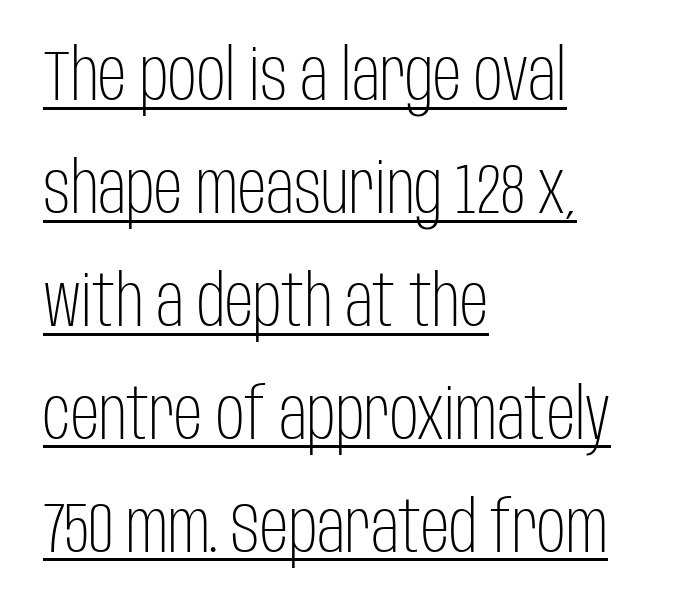
Q: Is the text bold? A: No.
Q: Is the text italic (slanted)? A: No, it is upright.
Q: Is the typeface a serif or a sans-serif typeface? A: Sans-serif.
Q: Is the text underlined? A: Yes.
Q: How is the paragraph aligned? A: Left-aligned.
Q: Is the spacing between letters normal or unusually wide? A: Normal.
Q: Is the spacing between lines tight, normal or loose? A: Normal.
Q: Width (condensed, normal, or wide)? A: Condensed.
Q: Stroke contrast? A: Low.
Q: x-height? A: Large.
Q: Monospaced? A: No.
